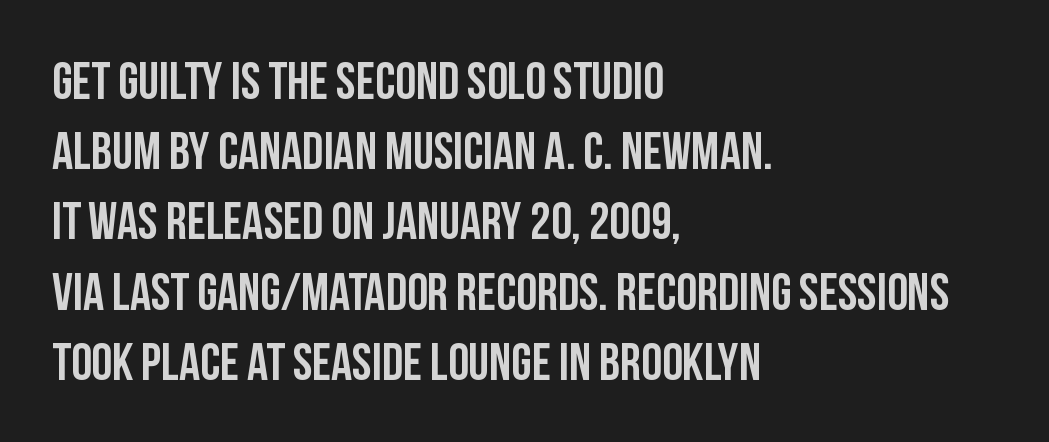
The image shows 52 px condensed sans-serif type, upright; set left-aligned, normal line spacing (1.35x), normal letter spacing, not underlined; low stroke contrast and a large x-height.
